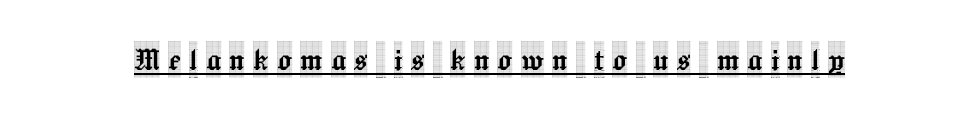
{"serif": "yes", "italic": "no", "width": "condensed", "x_height": "large", "monospaced": "no", "underline": "yes", "letter_spacing": "wide", "letter_spacing_em": 0.22, "glyph_px": 37}
